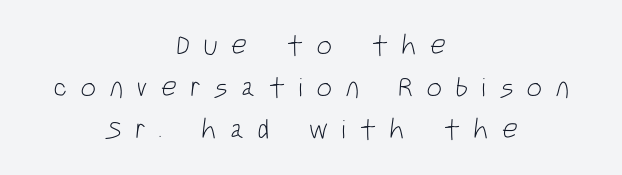
Q: Is the text bold? A: No.
Q: Is the typeface a serif or a sans-serif typeface? A: Sans-serif.
Q: Is the text underlined? A: No.
Q: How is the paragraph aligned? A: Centered.
Q: Is the spacing between letters normal or unusually wide? A: Unusually wide.
Q: Is the spacing between lines tight, normal or loose? A: Normal.
Q: Width (condensed, normal, or wide)? A: Condensed.
Q: Stroke contrast? A: Low.
Q: x-height? A: Large.
Q: Monospaced? A: No.
